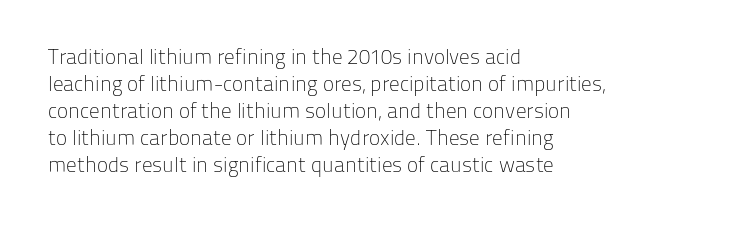
The image shows 21 px text type, upright; set left-aligned, normal line spacing (1.28x), normal letter spacing, not underlined.
